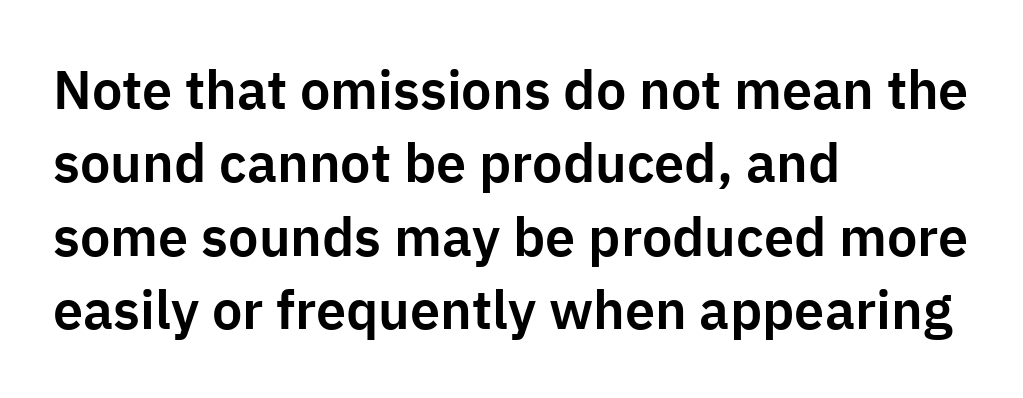
The image shows 54 px sans-serif type, upright; set left-aligned, normal line spacing (1.36x), normal letter spacing, not underlined; low stroke contrast and a medium x-height.
